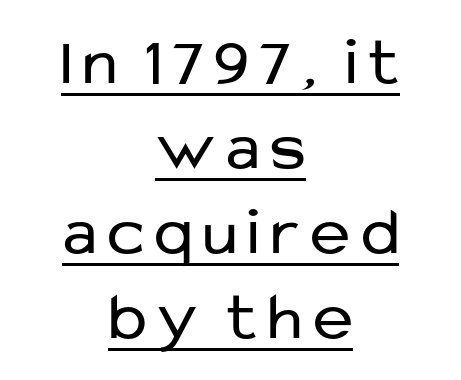
The image shows 68 px regular-weight sans-serif type, upright; set centered, normal line spacing (1.25x), underlined; low stroke contrast and a medium x-height.
